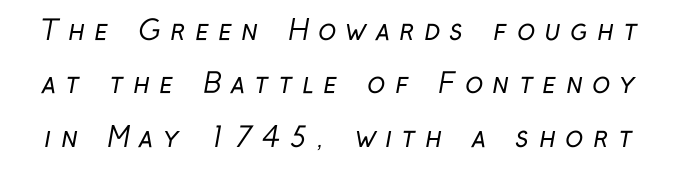
The zone under the glyphs is completely vacant. Whoever set this chose breathing room over compactness in the vertical rhythm. The type is letterspaced generously, with wide tracking. Ink coverage per letter is moderate at most.
